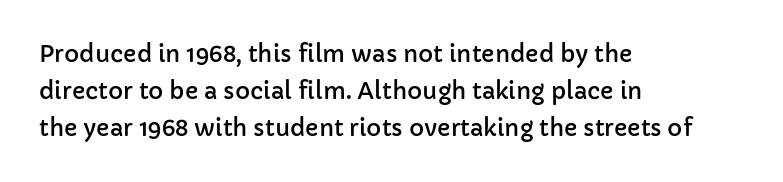
Q: Is the text italic (slanted)? A: No, it is upright.
Q: Is the text underlined? A: No.
Q: How is the paragraph aligned? A: Left-aligned.
Q: Is the spacing between letters normal or unusually wide? A: Normal.
Q: Is the spacing between lines tight, normal or loose? A: Normal.
